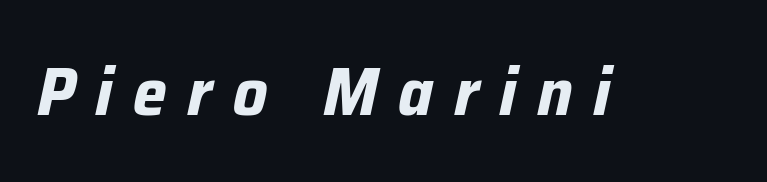
Q: Is the text bold? A: Yes.
Q: Is the text italic (slanted)? A: Yes, it leans right by about 12 degrees.
Q: Is the text underlined? A: No.
Q: Is the spacing between letters normal or unusually wide? A: Unusually wide.
Q: Width (condensed, normal, or wide)? A: Normal.
Q: Stroke contrast? A: Low.
Q: x-height? A: Medium.
Q: Monospaced? A: No.
